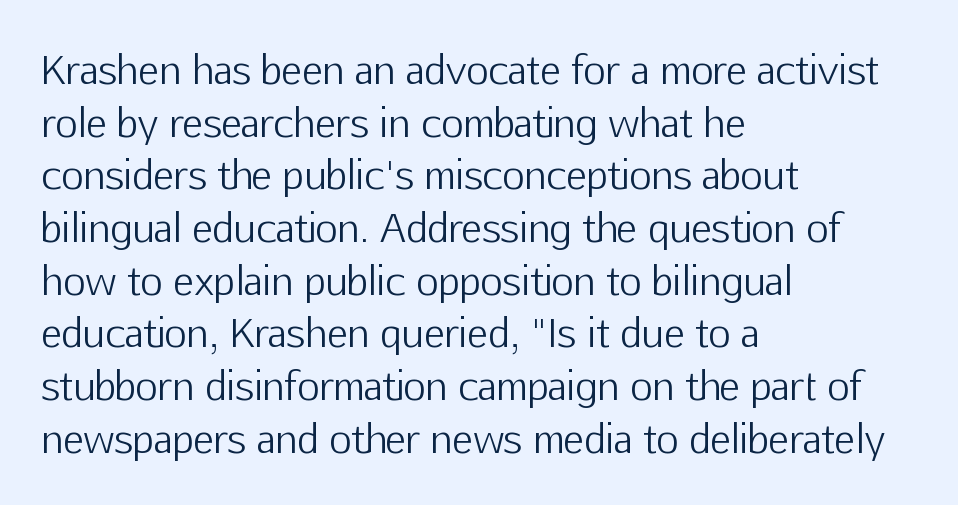
Q: Is the text bold? A: No.
Q: Is the text italic (slanted)? A: No, it is upright.
Q: Is the typeface a serif or a sans-serif typeface? A: Sans-serif.
Q: Is the text underlined? A: No.
Q: How is the paragraph aligned? A: Left-aligned.
Q: Is the spacing between letters normal or unusually wide? A: Normal.
Q: Is the spacing between lines tight, normal or loose? A: Normal.
Q: Width (condensed, normal, or wide)? A: Normal.
Q: Stroke contrast? A: Low.
Q: x-height? A: Medium.
Q: Monospaced? A: No.
